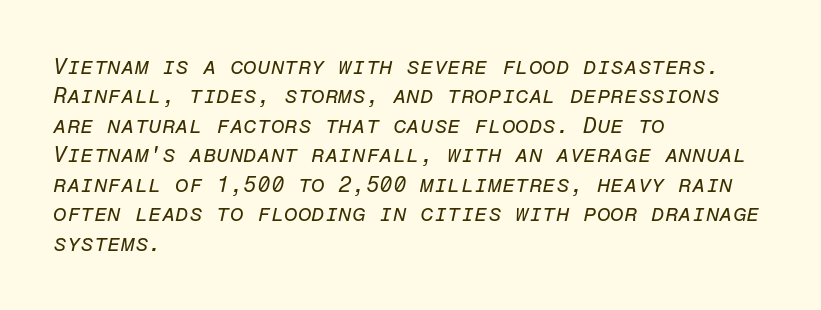
The lines in this sample share a left origin and differ only in where they stop. The lettering tilts uniformly, giving the passage an italic look. The letterforms sit at book weight or below. Clear beneath every line of the passage. You could call the tracking neutral — neither tight nor loose. The rendering uses a moderate line-height, typical for paragraphs.
